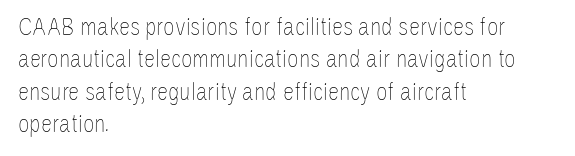
The image shows 25 px text type, upright; set left-aligned, normal line spacing (1.3x), normal letter spacing, not underlined.
